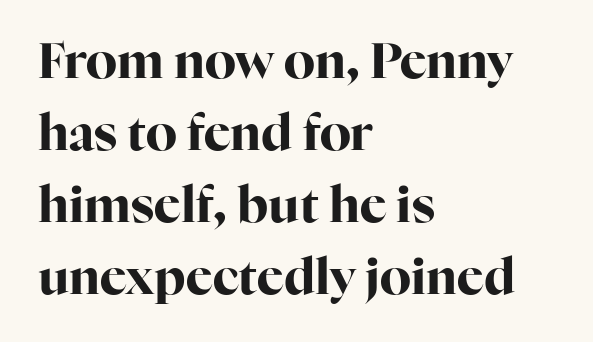
The rendering uses a moderate line-height, typical for paragraphs. Typographically, this falls in the serif category. These lines stack with their left ends in a neat column. Note the varied advance widths — an 'i' is clearly narrower than an 'm'. Italic: no, the glyphs are upright roman.
